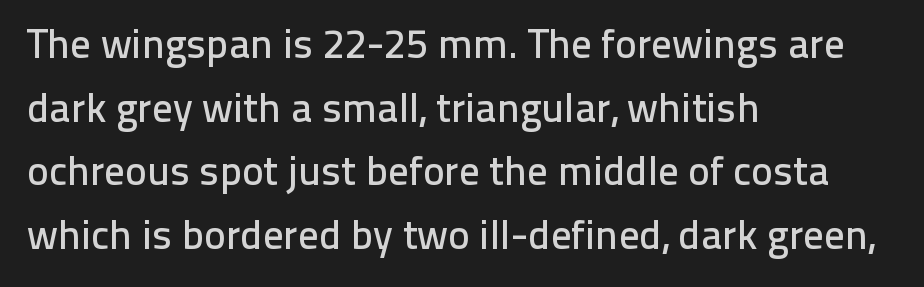
{"serif": "no", "italic": "no", "width": "normal", "stroke_contrast": "low", "x_height": "medium", "monospaced": "no", "underline": "no", "align": "left", "line_spacing": "normal", "line_spacing_ratio": 1.55, "letter_spacing": "normal", "letter_spacing_em": 0.0, "glyph_px": 41}
